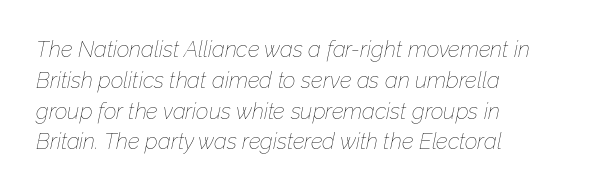
{"italic": "yes", "lean": "right", "slant_degrees": 12, "bold": "no", "underline": "no", "align": "left", "line_spacing": "normal", "line_spacing_ratio": 1.4, "letter_spacing": "normal", "letter_spacing_em": 0.0, "glyph_px": 22}
